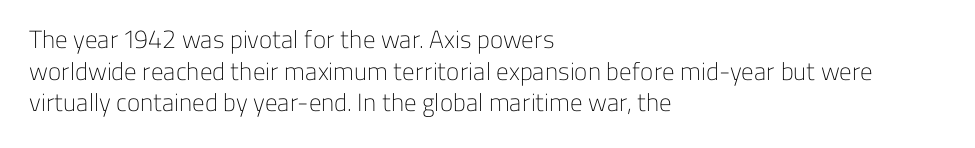
{"italic": "no", "bold": "no", "underline": "no", "align": "left", "line_spacing": "normal", "line_spacing_ratio": 1.27, "letter_spacing": "normal", "letter_spacing_em": 0.0, "glyph_px": 25}
